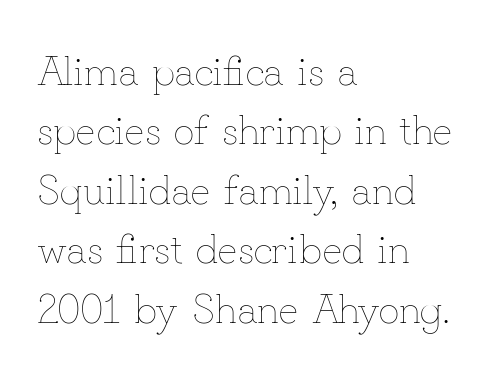
A classic flush-left, rag-right setting is used for this passage. Note the varied advance widths — an 'i' is clearly narrower than an 'm'. Bare-footed words on every line. Ascenders rise straight up at ninety degrees. Tracking value appears to be zero — textbook default spacing.
